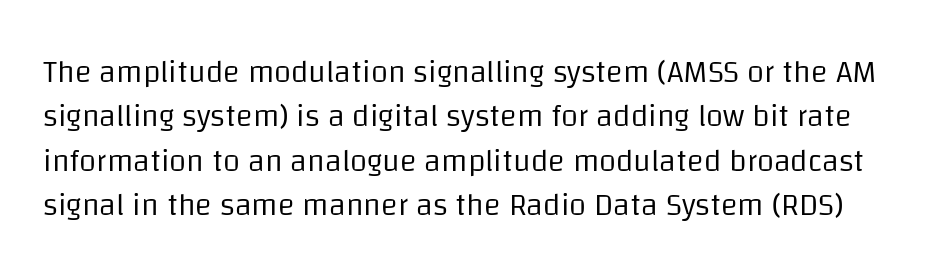
Check under the words: just untouched page. This block has exactly the height ordinary leading produces. These lines are composed in type without serifs. Unbolded letterforms with no extra heft. Between one letter and the next there's only the usual sliver of space. The axis of the letterforms is exactly vertical.
